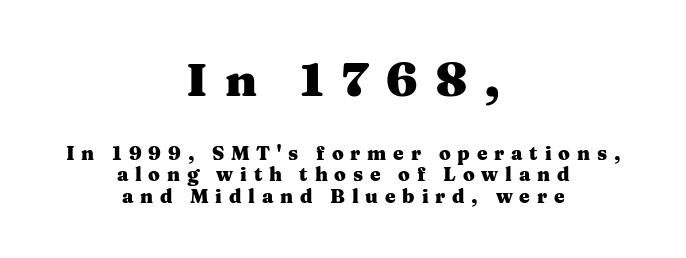
{"serif": "yes", "italic": "no", "bold": "yes", "weight": "heavy", "width": "wide", "stroke_contrast": "medium", "x_height": "medium", "monospaced": "no", "underline": "no", "align": "center", "line_spacing": "tight", "line_spacing_ratio": 1.13, "letter_spacing": "wide", "letter_spacing_em": 0.36, "larger_block": "first", "size_ratio": 2.47, "glyph_px": 47}
